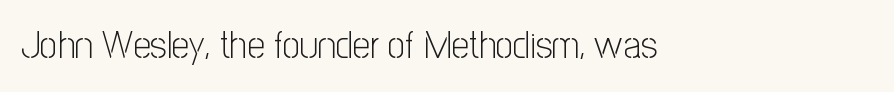
No letter is thick-stroked: the sample isn't bold. The setting favours the left margin, as ordinary paragraphs usually do. Observe the absence of serifs on each vertical stroke in this sample. Each row of text sits above clean, open space.
